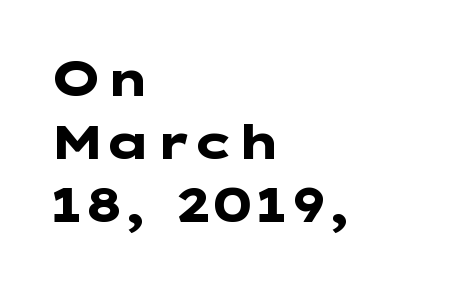
The image shows 47 px heavy, wide sans-serif type, upright; set left-aligned, normal line spacing (1.34x), normal letter spacing, not underlined; low stroke contrast and a medium x-height.
